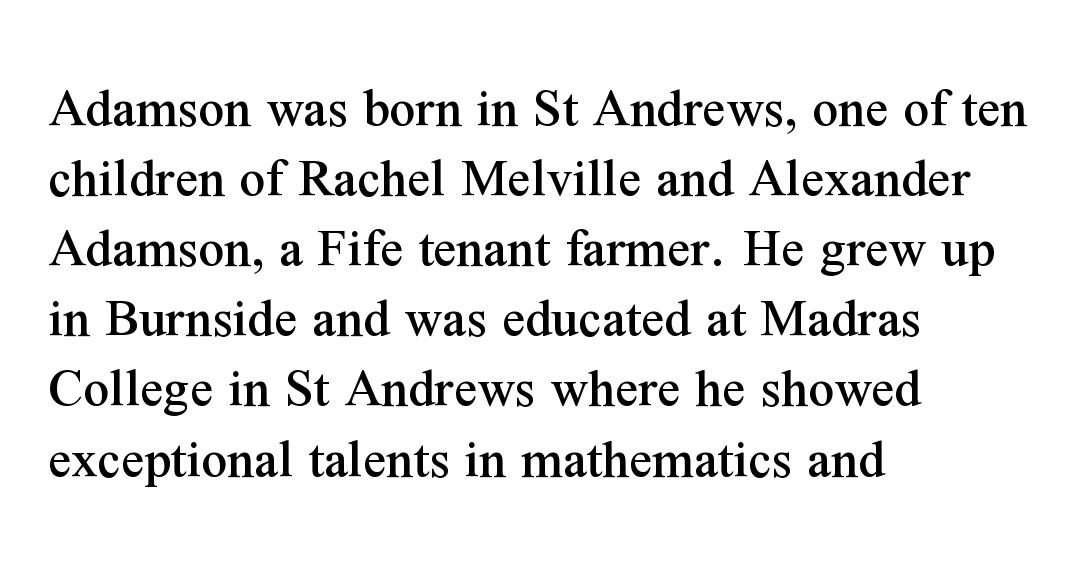
{"serif": "yes", "italic": "no", "width": "normal", "stroke_contrast": "medium", "x_height": "medium", "monospaced": "no", "underline": "no", "align": "left", "line_spacing_ratio": 1.23, "letter_spacing": "normal", "letter_spacing_em": 0.0, "glyph_px": 57}
